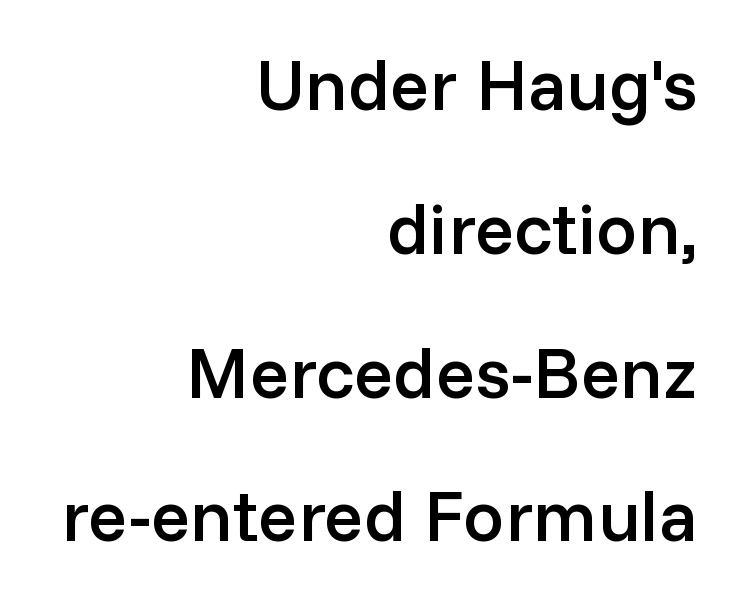
The image shows 73 px semibold sans-serif type, upright; set right-aligned, loose line spacing (1.97x), normal letter spacing, not underlined; low stroke contrast and a medium x-height.
